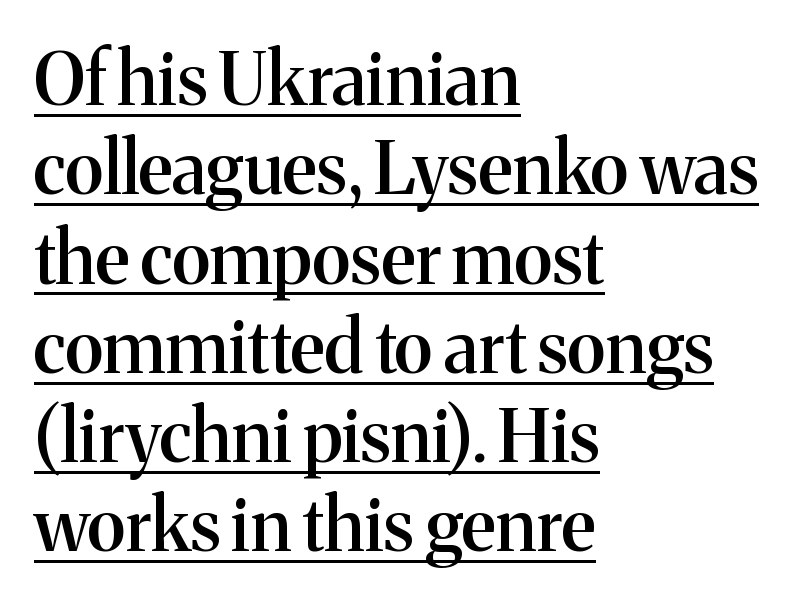
{"serif": "yes", "italic": "no", "bold": "semi", "weight": "semibold", "width": "normal", "stroke_contrast": "medium", "x_height": "medium", "monospaced": "no", "underline": "yes", "align": "left", "line_spacing_ratio": 1.24, "letter_spacing": "normal", "letter_spacing_em": 0.0, "glyph_px": 72}
